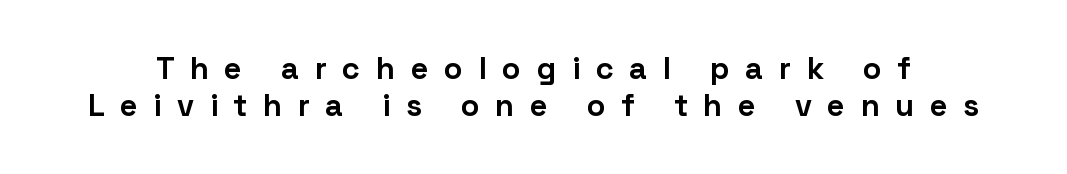
Strong, thick strokes mark this as bold type. Typographically, this falls in the sans-serif category. The letters advance in unequal steps, a hallmark of proportional type. The letters stand upright; this is a roman face.
